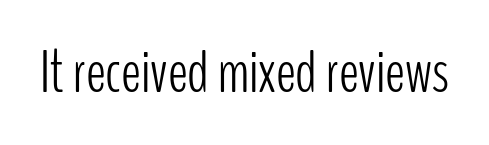
{"serif": "no", "italic": "no", "bold": "no", "weight": "light", "width": "condensed", "stroke_contrast": "low", "x_height": "medium", "monospaced": "no", "underline": "no", "letter_spacing": "normal", "letter_spacing_em": 0.0, "glyph_px": 61}
